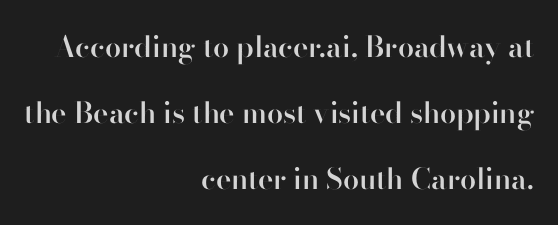
The image shows 29 px semibold sans-serif type, upright; set right-aligned, loose line spacing (2.27x), normal letter spacing, not underlined; high stroke contrast and a small x-height.
